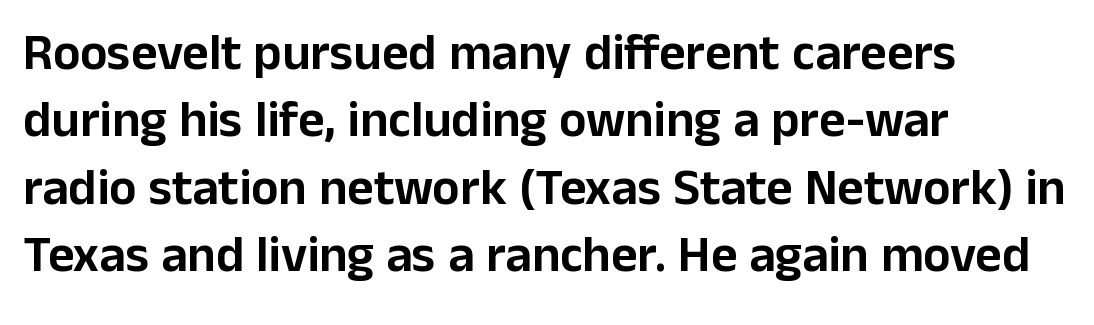
The image shows 51 px sans-serif type, upright; set left-aligned, normal line spacing (1.32x), normal letter spacing, not underlined; low stroke contrast and a medium x-height.
